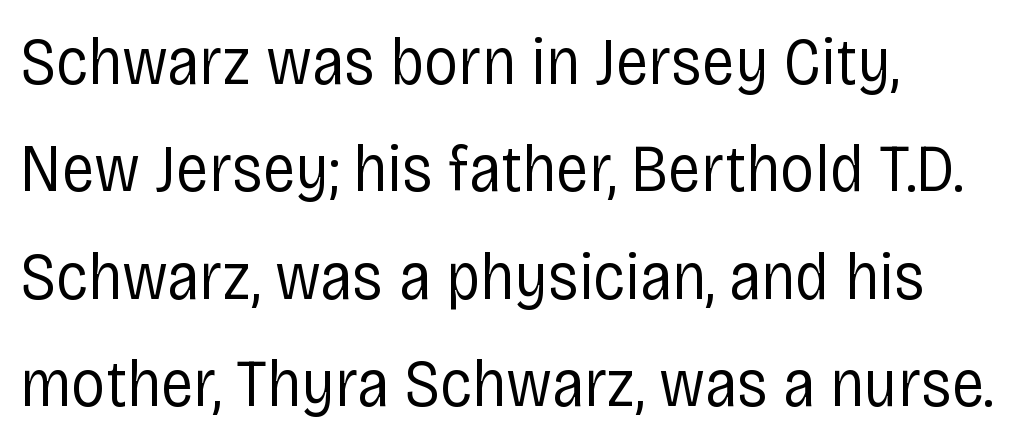
{"serif": "no", "italic": "no", "bold": "no", "weight": "regular", "width": "condensed", "stroke_contrast": "low", "x_height": "large", "monospaced": "no", "underline": "no", "align": "left", "line_spacing": "normal", "line_spacing_ratio": 1.58, "letter_spacing": "normal", "letter_spacing_em": 0.0, "glyph_px": 68}
